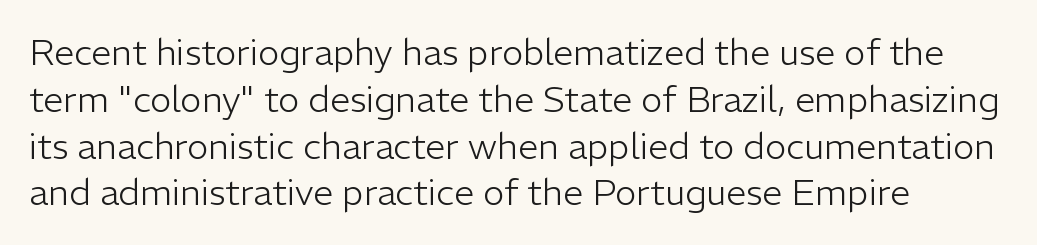
The image shows 36 px light sans-serif type, upright; set left-aligned, normal line spacing (1.3x), normal letter spacing, not underlined; low stroke contrast and a medium x-height.
